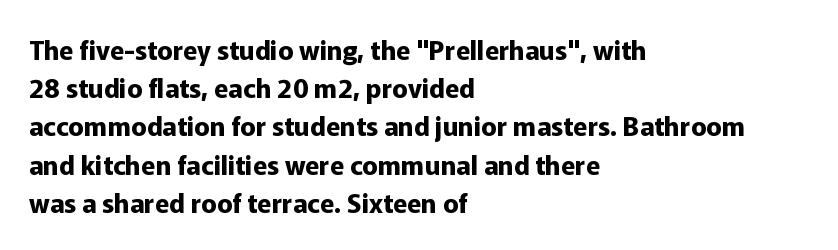
{"italic": "no", "bold": "yes", "underline": "no", "align": "left", "line_spacing": "normal", "line_spacing_ratio": 1.47, "letter_spacing": "normal", "letter_spacing_em": 0.0, "glyph_px": 26}
